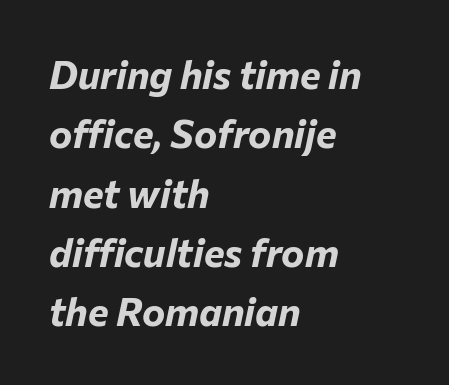
Heavy, bold letterforms. Slanted lettering throughout. Is this a fixed-width face? No — the glyphs have proportional, varying widths. A student would call this left alignment; a typographer would say flush left, rag right. If you measured baseline to baseline, you'd find a middling distance.
